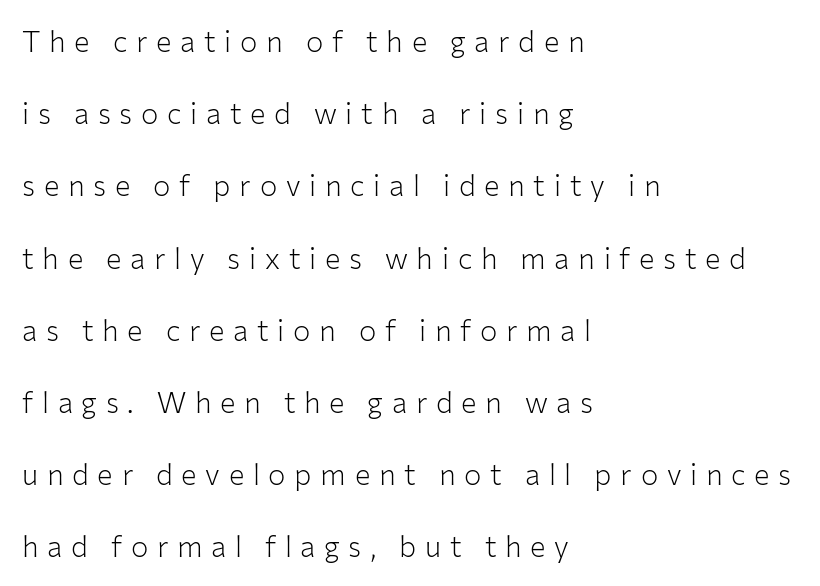
Regarding serifs, this sample does without them. The lines are spread far apart with generous leading. Designer's note — italics off, roman on. Do the characters align in a grid? No, the font is proportional.
